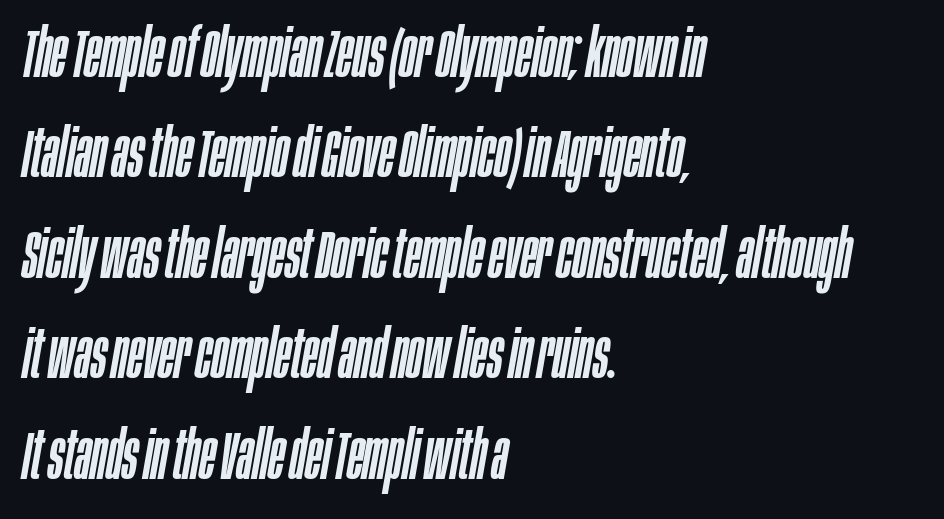
Q: Is the text italic (slanted)? A: Yes, it leans right by about 10 degrees.
Q: Is the text underlined? A: No.
Q: How is the paragraph aligned? A: Left-aligned.
Q: Is the spacing between letters normal or unusually wide? A: Normal.
Q: Is the spacing between lines tight, normal or loose? A: Normal.
Q: Width (condensed, normal, or wide)? A: Condensed.
Q: Stroke contrast? A: Low.
Q: x-height? A: Large.
Q: Monospaced? A: No.
